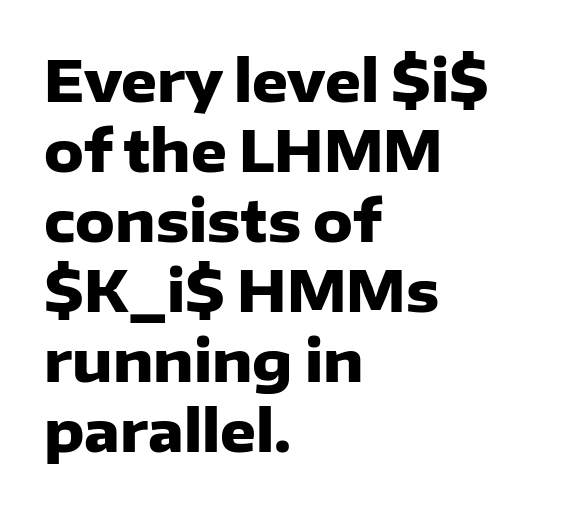
The image shows 56 px heavy sans-serif type, upright; set left-aligned, normal line spacing (1.25x), normal letter spacing, not underlined; low stroke contrast and a medium x-height.
